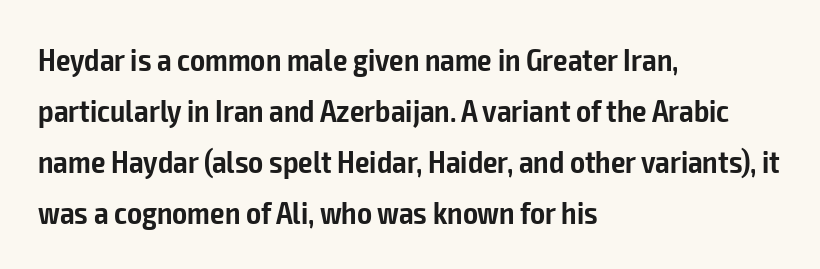
Here the designer chose a conventional face with non-uniform glyph widths. This sample keeps an unexceptional amount of space between lines. This is the in-between weight designers call semibold or demi. This sample is left-justified, so line endings fall wherever the words run out.
